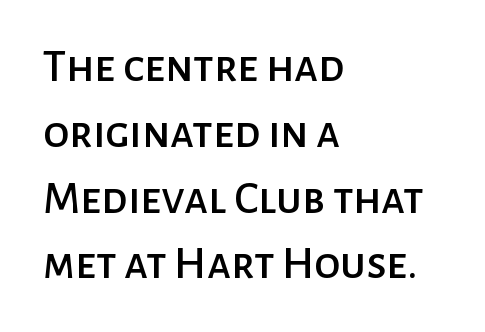
Q: Is the text italic (slanted)? A: No, it is upright.
Q: Is the typeface a serif or a sans-serif typeface? A: Sans-serif.
Q: Is the text underlined? A: No.
Q: How is the paragraph aligned? A: Left-aligned.
Q: Is the spacing between letters normal or unusually wide? A: Normal.
Q: Is the spacing between lines tight, normal or loose? A: Normal.
Q: Width (condensed, normal, or wide)? A: Normal.
Q: Stroke contrast? A: Low.
Q: x-height? A: Medium.
Q: Monospaced? A: No.
